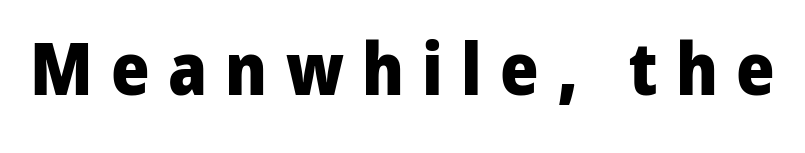
Q: Is the text bold? A: Yes.
Q: Is the text italic (slanted)? A: No, it is upright.
Q: Is the typeface a serif or a sans-serif typeface? A: Sans-serif.
Q: Is the text underlined? A: No.
Q: Is the spacing between letters normal or unusually wide? A: Unusually wide.
Q: Width (condensed, normal, or wide)? A: Normal.
Q: Stroke contrast? A: Low.
Q: x-height? A: Medium.
Q: Monospaced? A: No.
